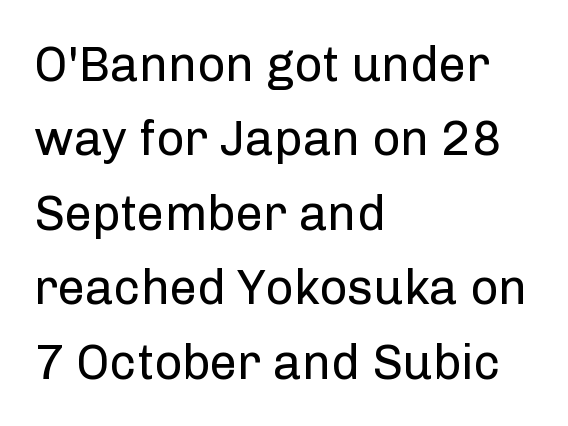
The image shows 49 px regular-weight sans-serif type, upright; set left-aligned, normal line spacing (1.52x), normal letter spacing, not underlined; low stroke contrast and a medium x-height.
